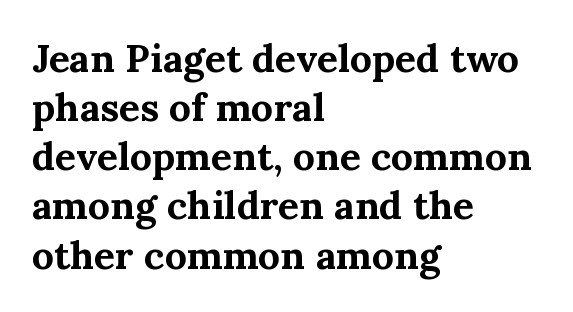
Evenly set lines give the paragraph a standard silhouette. What weight is shown? A full bold with thick strokes. Unmarked baselines from the first word to the last. Ascenders rise straight up at ninety degrees.
